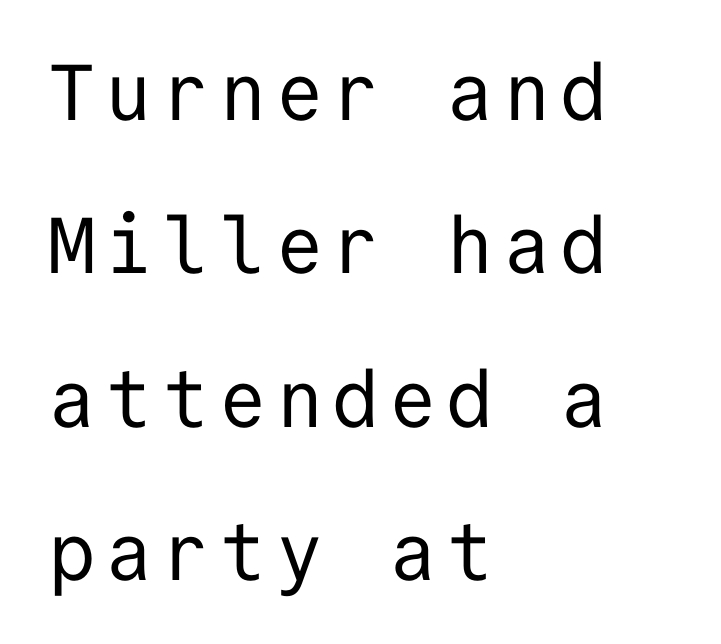
Q: Is the text bold? A: No.
Q: Is the text italic (slanted)? A: No, it is upright.
Q: Is the typeface a serif or a sans-serif typeface? A: Sans-serif.
Q: Is the text underlined? A: No.
Q: How is the paragraph aligned? A: Left-aligned.
Q: Is the spacing between lines tight, normal or loose? A: Loose.
Q: Width (condensed, normal, or wide)? A: Normal.
Q: Stroke contrast? A: Low.
Q: x-height? A: Medium.
Q: Monospaced? A: Yes.
